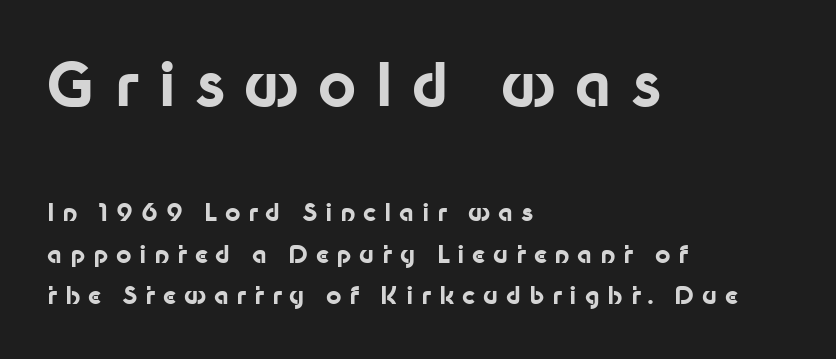
{"serif": "no", "italic": "no", "bold": "yes", "weight": "bold", "width": "normal", "stroke_contrast": "low", "x_height": "medium", "monospaced": "no", "underline": "no", "align": "left", "line_spacing_ratio": 1.74, "letter_spacing": "wide", "letter_spacing_em": 0.32, "larger_block": "first", "size_ratio": 2.46, "glyph_px": 59}
